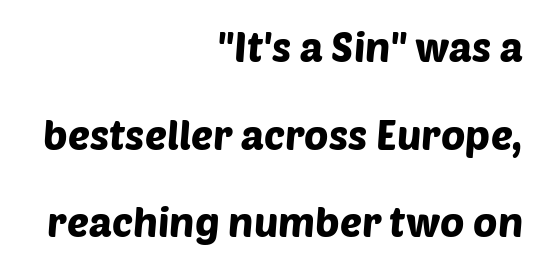
The image shows 41 px sans-serif type; set right-aligned, loose line spacing (2.14x), normal letter spacing, not underlined; low stroke contrast and a large x-height.
